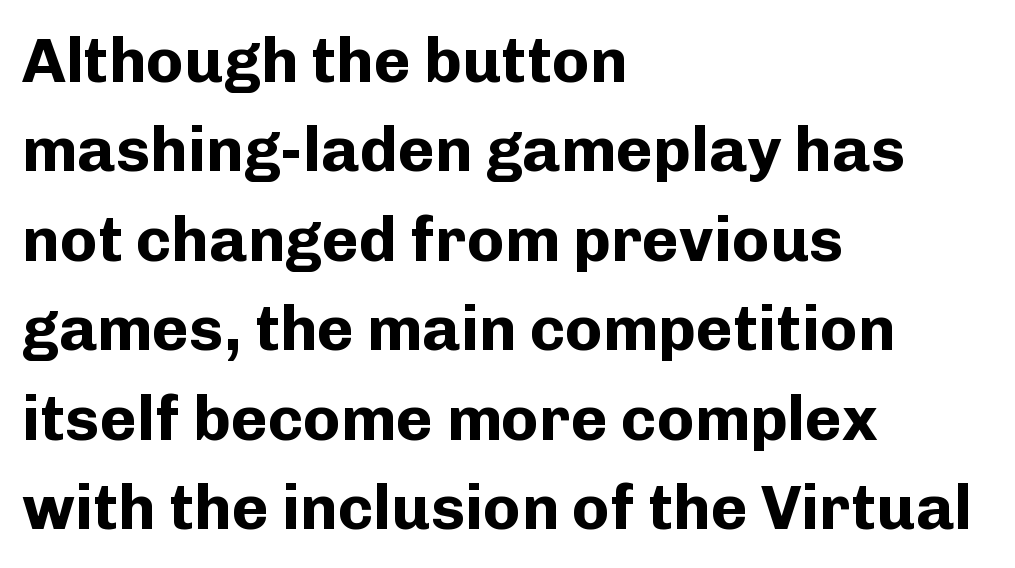
Teacher's note: observe the even left margin — that is flush-left alignment. Is there much room between lines? A standard amount, neither cramped nor airy. This sample has the flowing, uneven cadence of proportional lettering. Only glyphs here, with clear space below each row. You could call the tracking neutral — neither tight nor loose.
